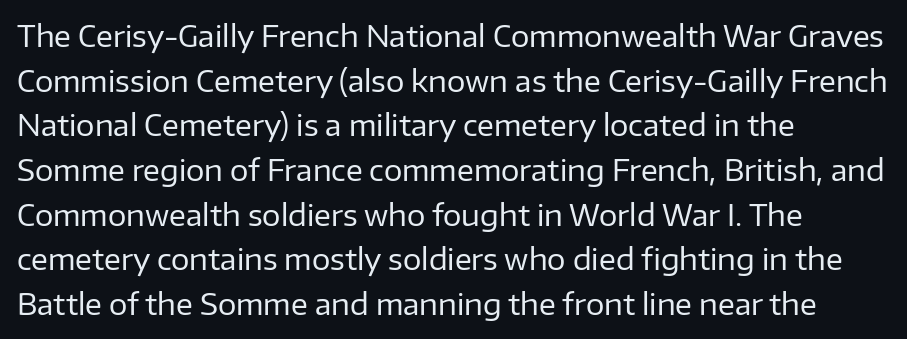
The image shows 29 px regular-weight sans-serif type, upright; set left-aligned, normal line spacing (1.54x), normal letter spacing, not underlined; low stroke contrast and a medium x-height.
